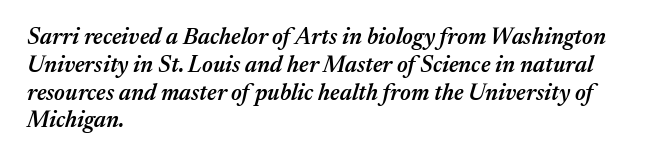
Q: Is the text bold? A: Semi-bold.
Q: Is the text italic (slanted)? A: Yes, it leans right by about 17 degrees.
Q: Is the text underlined? A: No.
Q: How is the paragraph aligned? A: Left-aligned.
Q: Is the spacing between letters normal or unusually wide? A: Normal.
